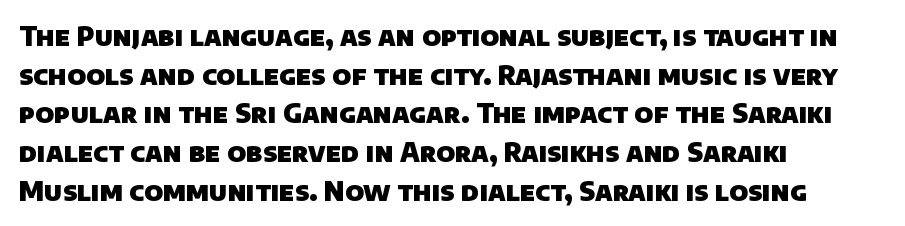
{"bold": "yes", "underline": "no", "align": "left", "line_spacing": "normal", "line_spacing_ratio": 1.49, "letter_spacing": "normal", "letter_spacing_em": 0.0, "glyph_px": 26}
